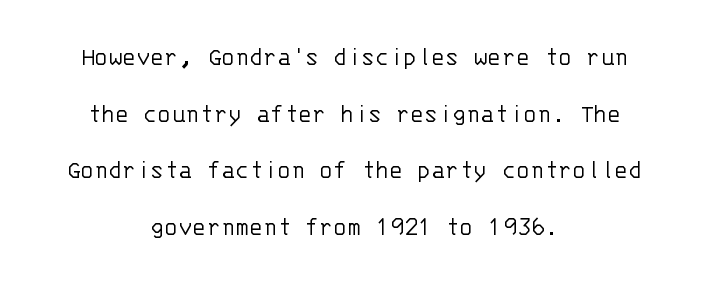
Type without underlining. Regarding leading, the lines here are spaced well apart. A typesetter would mark this as roman, not italic. The strokes carry an ordinary text weight at most. Neither beginnings nor endings align; midpoints do. Spacing between characters is what you'd get straight out of the box.
